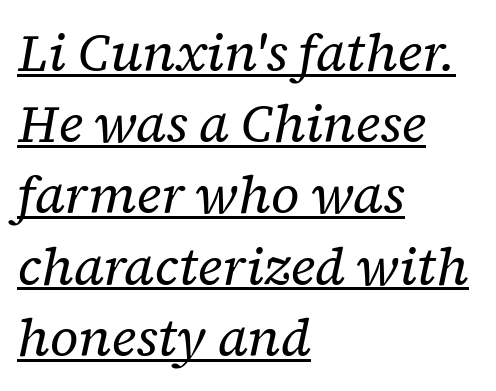
The image shows 52 px regular-weight serif type, italic (leaning right); set left-aligned, normal line spacing (1.37x), normal letter spacing, underlined; low stroke contrast and a medium x-height.
